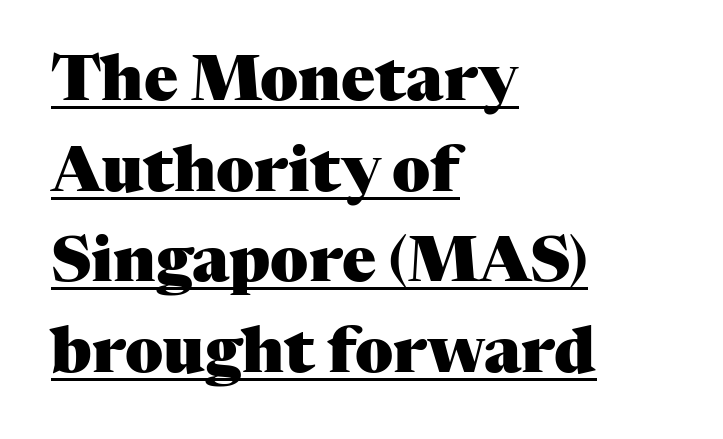
The passage shown is typeset with a serif family. Posture: upright roman. Does the weight exceed regular? Yes, all the way to bold. Think of a printed novel: that variable character pitch is what you see here. The lines in this sample share a left origin and differ only in where they stop.
